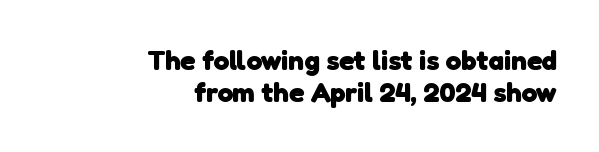
Q: Is the text bold? A: Yes.
Q: Is the typeface a serif or a sans-serif typeface? A: Sans-serif.
Q: Is the text underlined? A: No.
Q: How is the paragraph aligned? A: Right-aligned.
Q: Is the spacing between letters normal or unusually wide? A: Normal.
Q: Width (condensed, normal, or wide)? A: Normal.
Q: Stroke contrast? A: Low.
Q: x-height? A: Medium.
Q: Monospaced? A: No.
